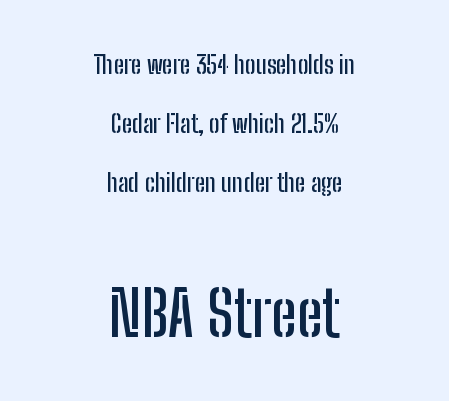
{"serif": "no", "italic": "no", "width": "condensed", "stroke_contrast": "low", "x_height": "medium", "monospaced": "no", "underline": "no", "align": "center", "line_spacing": "loose", "line_spacing_ratio": 2.37, "letter_spacing": "normal", "letter_spacing_em": 0.0, "larger_block": "second", "size_ratio": 2.48, "glyph_px": 62}
